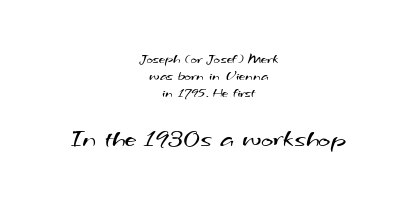
The horizontal fit of the characters is conventional and even. The lines are quadded center. Type without underlining. In this sample the second text group is rendered at the bigger scale. Weight: regular or lighter.
